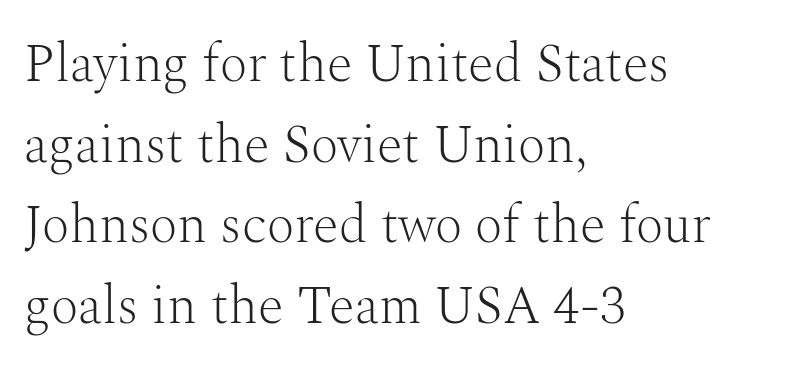
{"serif": "yes", "italic": "no", "bold": "no", "weight": "light", "width": "normal", "stroke_contrast": "medium", "x_height": "medium", "monospaced": "no", "underline": "no", "align": "left", "line_spacing": "normal", "line_spacing_ratio": 1.52, "letter_spacing": "normal", "letter_spacing_em": 0.0, "glyph_px": 53}
